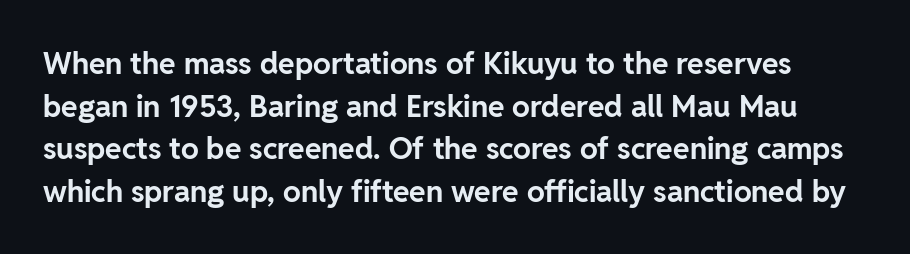
Look at the tracking — it's just the regular setting, nothing added. A normal amount of white space separates one row of letters from the next. These lines are rendered in a variable-pitch font. Stroke terminals: plain, sans-serif.
